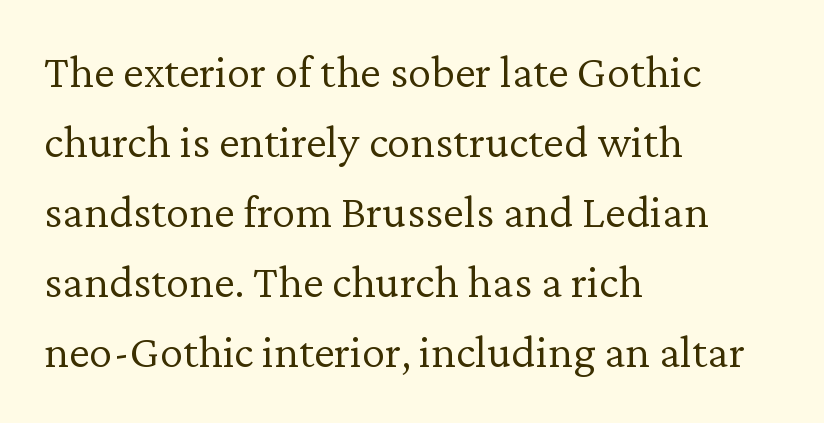
{"serif": "yes", "italic": "no", "bold": "no", "weight": "light", "width": "normal", "stroke_contrast": "low", "x_height": "medium", "monospaced": "no", "underline": "no", "align": "left", "line_spacing": "normal", "line_spacing_ratio": 1.49, "letter_spacing": "normal", "letter_spacing_em": 0.0, "glyph_px": 47}
